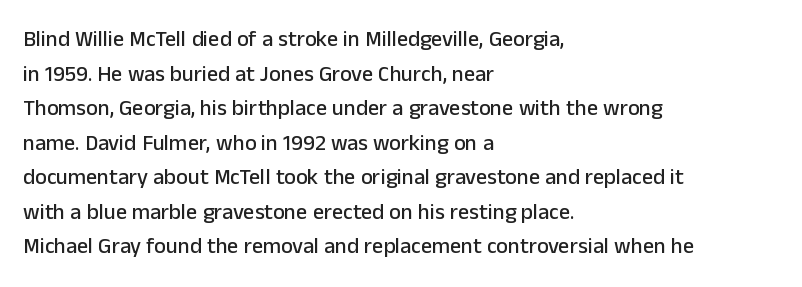
{"italic": "no", "underline": "no", "align": "left", "line_spacing": "normal", "line_spacing_ratio": 1.57, "letter_spacing": "normal", "letter_spacing_em": 0.0, "glyph_px": 22}
